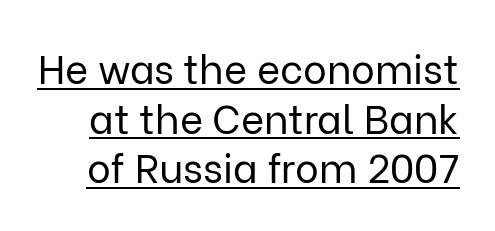
Rendered with straight, roman letterforms. Character widths vary here, with narrow letters taking less room than wide ones. The letterforms sit shoulder to shoulder at normal distance. The characters are drawn with everyday or finer stroke widths. Decoration check: the copy is underlined.
